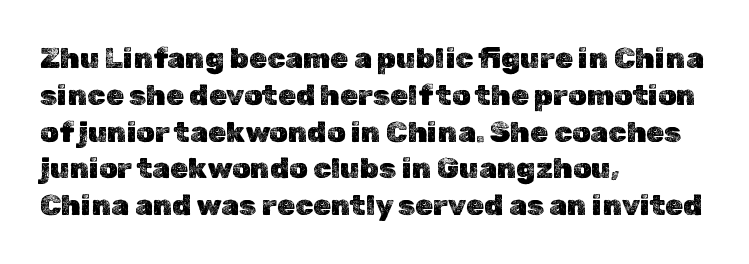
The image shows 29 px text type, upright; set left-aligned, normal line spacing (1.27x), normal letter spacing, not underlined; a medium x-height.
